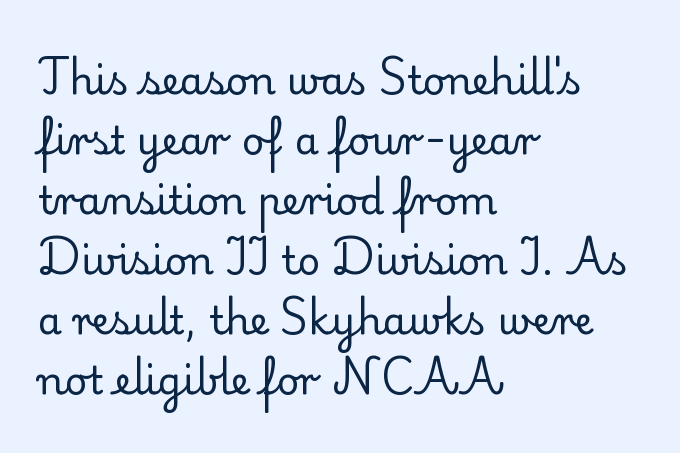
Q: Is the text bold? A: No.
Q: Is the text italic (slanted)? A: No, it is upright.
Q: Is the typeface a serif or a sans-serif typeface? A: Serif.
Q: Is the text underlined? A: No.
Q: How is the paragraph aligned? A: Left-aligned.
Q: Is the spacing between letters normal or unusually wide? A: Normal.
Q: Is the spacing between lines tight, normal or loose? A: Normal.
Q: Width (condensed, normal, or wide)? A: Normal.
Q: Stroke contrast? A: Low.
Q: x-height? A: Small.
Q: Monospaced? A: No.
